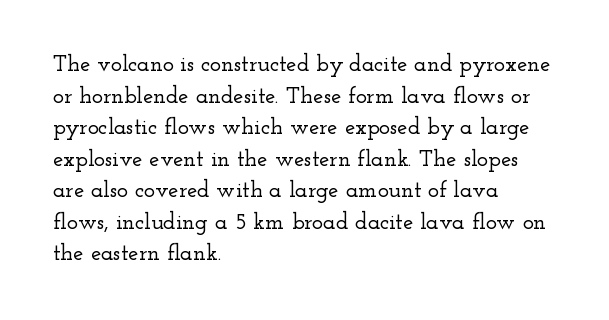
The letterforms sit shoulder to shoulder at normal distance. The paragraph has a hard left edge and a soft right edge. A clean baseline with only descenders dipping below it. No italicization has been applied; the sample stays upright.
